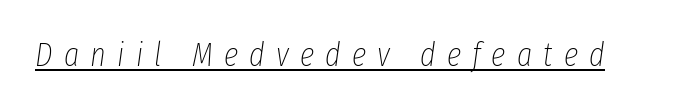
Has an underline been added? It has. A typesetter would call this proportional, since set widths differ per character. Emphasis-style slanted type is in use. The type is letterspaced generously, with wide tracking. Heaviness? Minimal to ordinary, like unemphasized prose.
